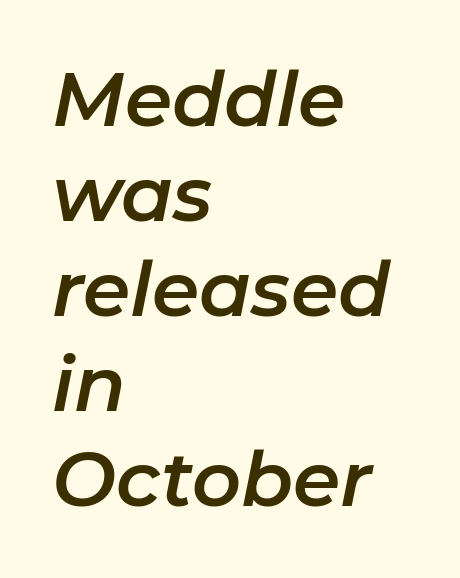
The rendering uses natural spacing where letterforms have individual widths. The compositor pushed each line to the left boundary. Each word holds together tightly as a unit, with standard inter-letter gaps. Each row of text sits above clean, open space.
